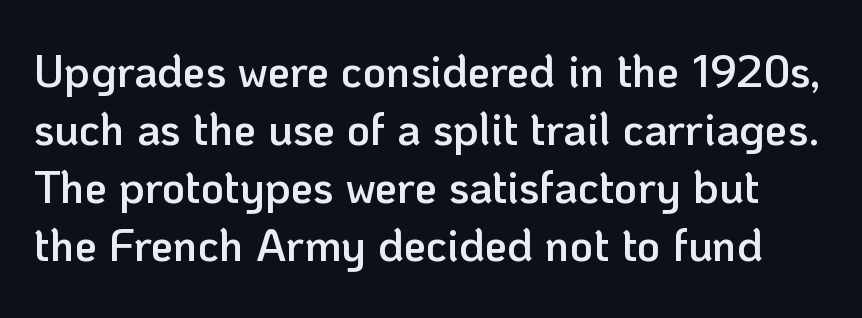
{"serif": "no", "italic": "no", "bold": "semi", "weight": "semibold", "width": "normal", "stroke_contrast": "low", "x_height": "medium", "monospaced": "no", "underline": "no", "line_spacing": "normal", "line_spacing_ratio": 1.29, "letter_spacing": "normal", "letter_spacing_em": 0.0, "glyph_px": 45}
